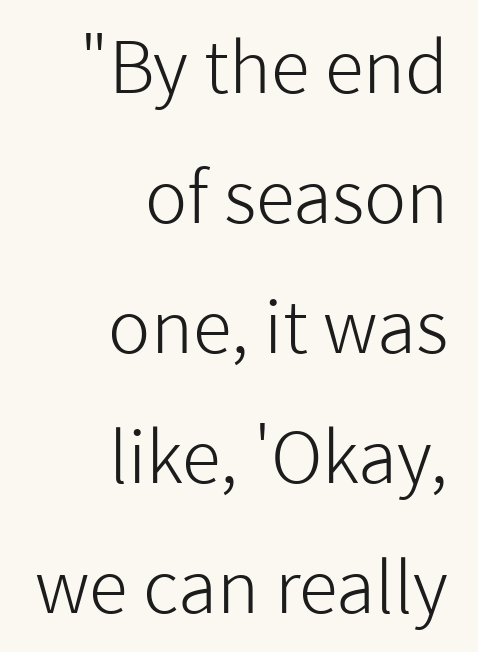
The image shows 71 px light sans-serif type, upright; set right-aligned, line spacing 1.83x, normal letter spacing, not underlined; low stroke contrast and a medium x-height.
